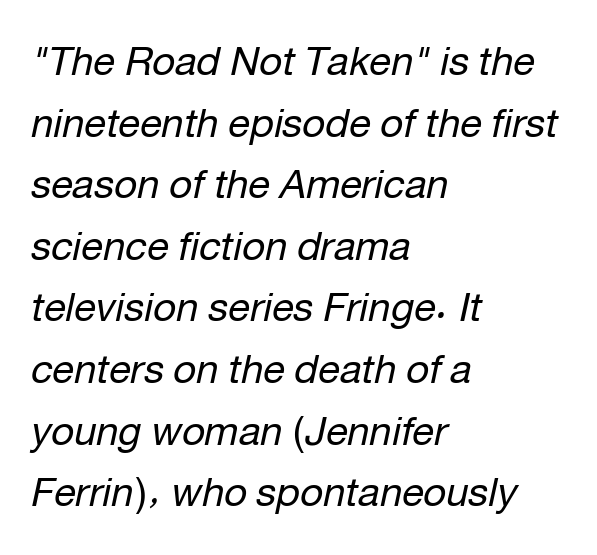
{"italic": "yes", "lean": "right", "slant_degrees": 12, "bold": "no", "weight": "regular", "width": "normal", "stroke_contrast": "low", "x_height": "medium", "monospaced": "no", "underline": "no", "align": "left", "line_spacing": "normal", "line_spacing_ratio": 1.54, "letter_spacing": "normal", "letter_spacing_em": 0.0, "glyph_px": 40}
